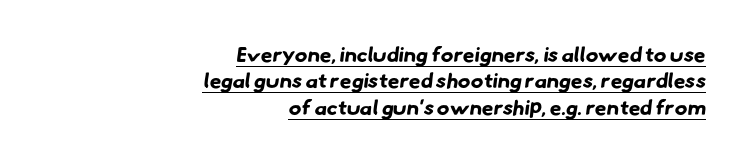
The image shows 21 px bold type; set right-aligned, normal line spacing (1.26x), normal letter spacing, underlined.
